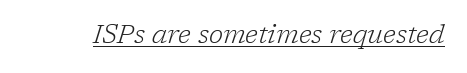
You could call the tracking neutral — neither tight nor loose. Vertical stems look standard width or narrower in stroke. Quick note: italic. Underlined type.
